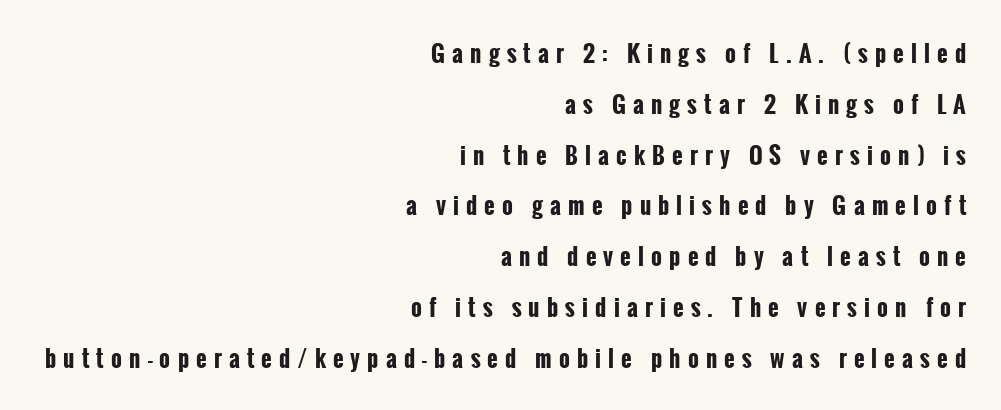
Q: Is the text bold? A: Yes.
Q: Is the text italic (slanted)? A: No, it is upright.
Q: Is the text underlined? A: No.
Q: How is the paragraph aligned? A: Right-aligned.
Q: Is the spacing between letters normal or unusually wide? A: Unusually wide.
Q: Is the spacing between lines tight, normal or loose? A: Loose.
